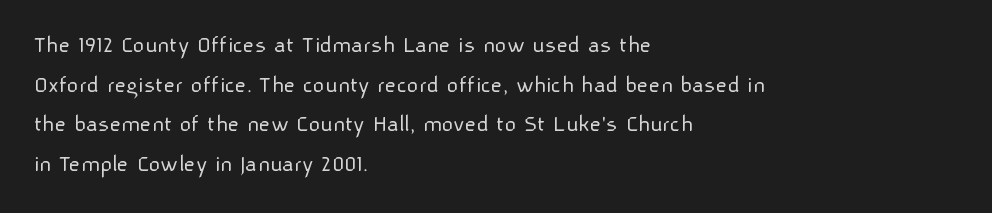
{"italic": "no", "bold": "no", "underline": "no", "align": "left", "line_spacing": "normal", "line_spacing_ratio": 1.59, "letter_spacing": "normal", "letter_spacing_em": 0.0, "glyph_px": 25}
